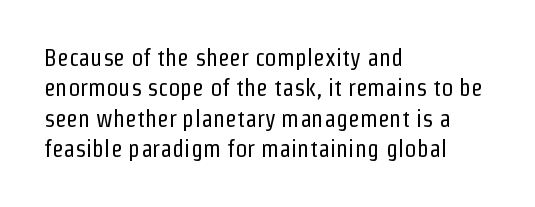
{"italic": "no", "bold": "no", "underline": "no", "align": "left", "line_spacing": "normal", "line_spacing_ratio": 1.27, "letter_spacing": "normal", "letter_spacing_em": 0.0, "glyph_px": 24}
